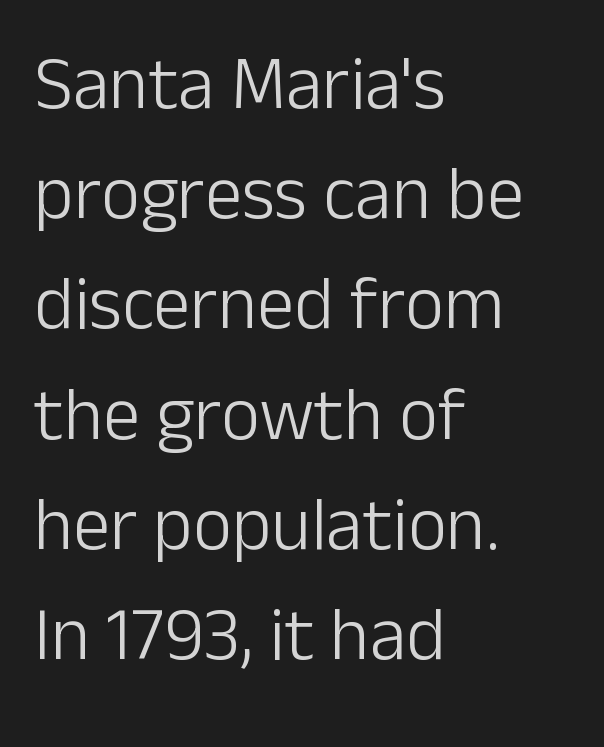
{"serif": "no", "italic": "no", "bold": "no", "weight": "light", "width": "normal", "stroke_contrast": "low", "x_height": "medium", "monospaced": "no", "underline": "no", "align": "left", "line_spacing": "normal", "line_spacing_ratio": 1.47, "letter_spacing": "normal", "letter_spacing_em": 0.0, "glyph_px": 75}
